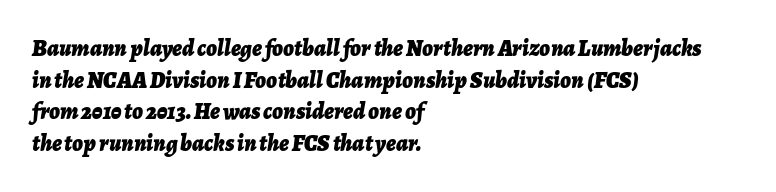
Q: Is the text bold? A: Yes.
Q: Is the text italic (slanted)? A: Yes, it leans right by about 7 degrees.
Q: Is the text underlined? A: No.
Q: How is the paragraph aligned? A: Left-aligned.
Q: Is the spacing between letters normal or unusually wide? A: Normal.
Q: Is the spacing between lines tight, normal or loose? A: Normal.
